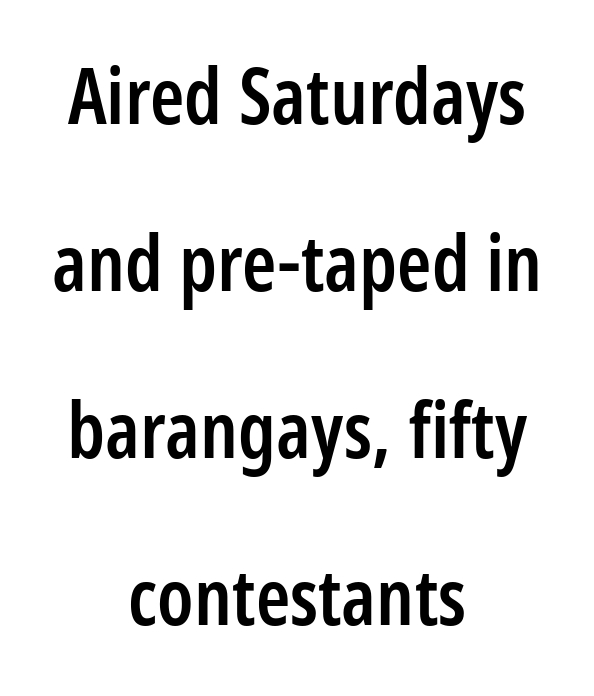
These lines stand farther apart than default settings would place them. The face used here is a semibold: visibly heavier than regular, lighter than bold. A typesetter would call this proportional, since set widths differ per character. Does the copy run flush right? No — it is centered line by line.
